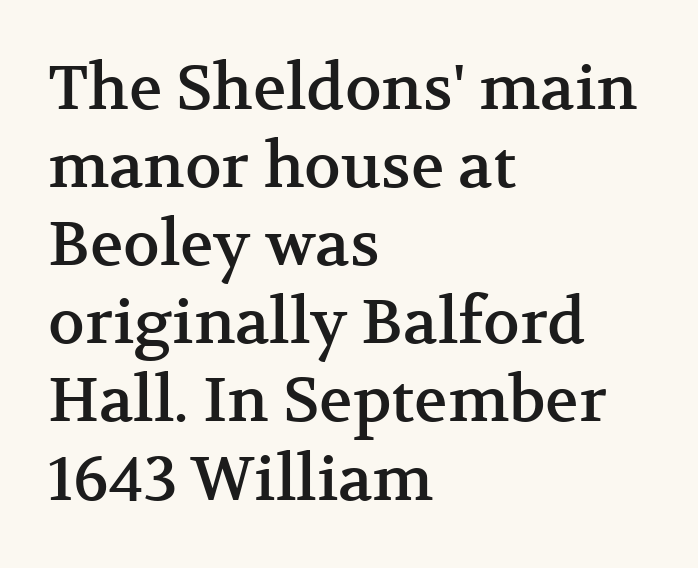
{"serif": "yes", "italic": "no", "width": "normal", "stroke_contrast": "medium", "x_height": "medium", "monospaced": "no", "underline": "no", "align": "left", "line_spacing": "normal", "line_spacing_ratio": 1.26, "letter_spacing": "normal", "letter_spacing_em": 0.0, "glyph_px": 62}
